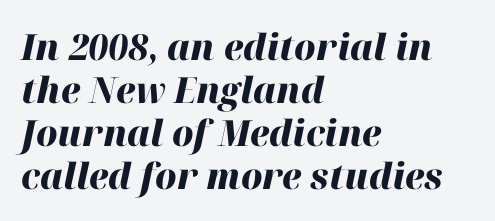
Is this a fixed-width face? No — the glyphs have proportional, varying widths. Does the copy run flush right? No — it runs flush left. The typesetting leans heavy: a genuine bold. Does the lettering tilt? It does — this is italic.
